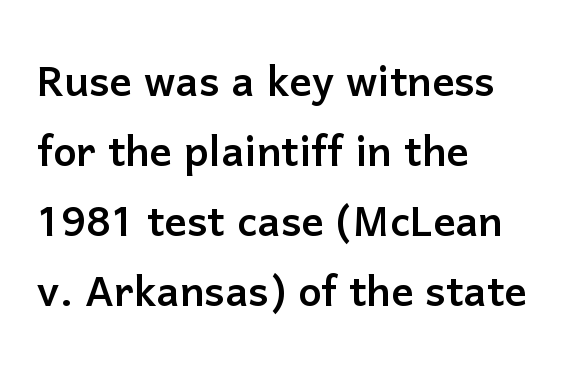
{"serif": "no", "italic": "no", "width": "normal", "stroke_contrast": "low", "x_height": "medium", "monospaced": "no", "underline": "no", "align": "left", "line_spacing": "normal", "line_spacing_ratio": 1.27, "letter_spacing": "normal", "letter_spacing_em": 0.0, "glyph_px": 55}
